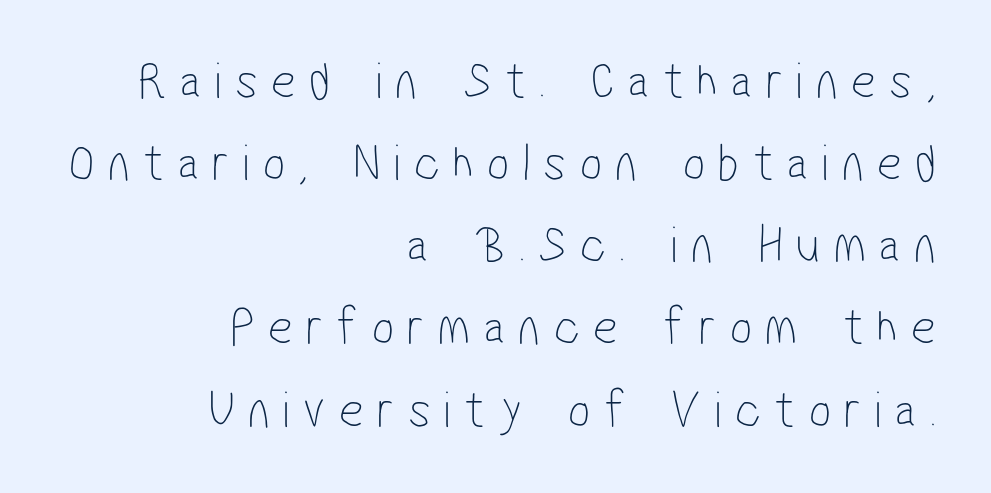
Rows of type keep a routine distance in the vertical direction. These lines are rendered in a variable-pitch font. The strokes carry an ordinary text weight at most. Which margin do the lines hug? The right one — the left edge is uneven. The tracking jumps out immediately: characters are airy and widely separated.
